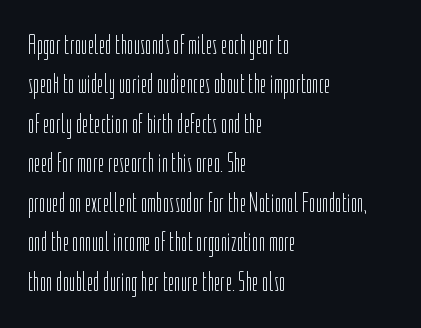
Q: Is the text bold? A: No.
Q: Is the text italic (slanted)? A: No, it is upright.
Q: Is the typeface a serif or a sans-serif typeface? A: Sans-serif.
Q: Is the text underlined? A: No.
Q: How is the paragraph aligned? A: Left-aligned.
Q: Is the spacing between letters normal or unusually wide? A: Normal.
Q: Is the spacing between lines tight, normal or loose? A: Normal.
Q: Width (condensed, normal, or wide)? A: Condensed.
Q: Stroke contrast? A: Low.
Q: x-height? A: Medium.
Q: Monospaced? A: No.
